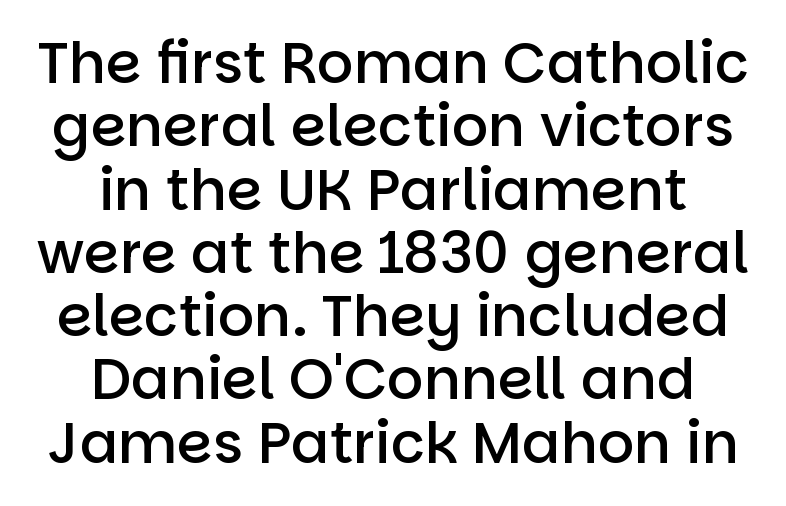
The image shows 57 px semibold sans-serif type, upright; set centered, tight line spacing (1.11x), normal letter spacing, not underlined; low stroke contrast and a large x-height.
